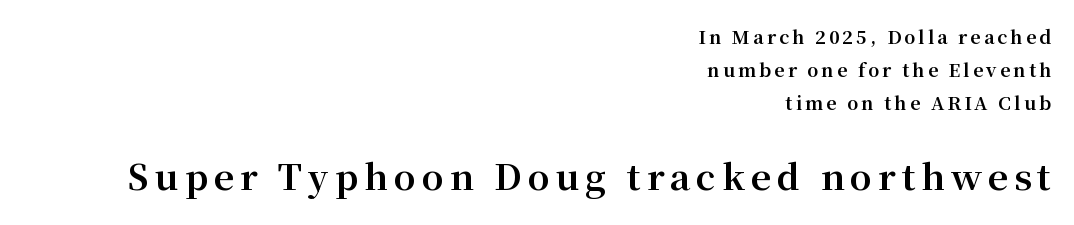
{"serif": "yes", "italic": "no", "bold": "yes", "weight": "bold", "width": "normal", "stroke_contrast": "medium", "x_height": "medium", "monospaced": "no", "underline": "no", "align": "right", "line_spacing_ratio": 1.82, "larger_block": "second", "size_ratio": 1.94, "glyph_px": 35}
